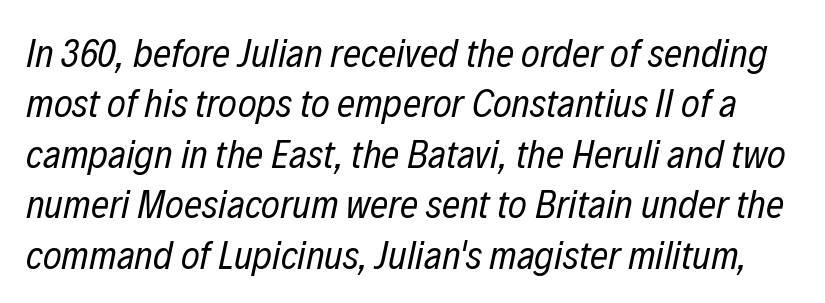
The image shows 40 px regular-weight, condensed type, italic (leaning right); set normal line spacing (1.26x), normal letter spacing, not underlined; low stroke contrast and a medium x-height.
